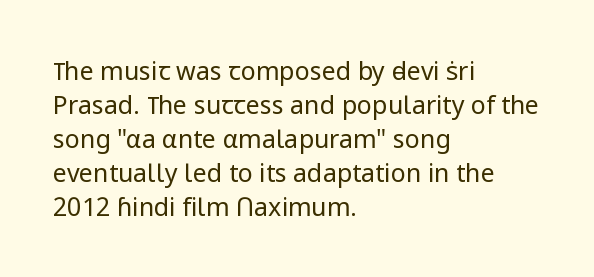
The image shows 25 px text type, upright; set left-aligned, normal line spacing (1.36x), normal letter spacing, not underlined.
